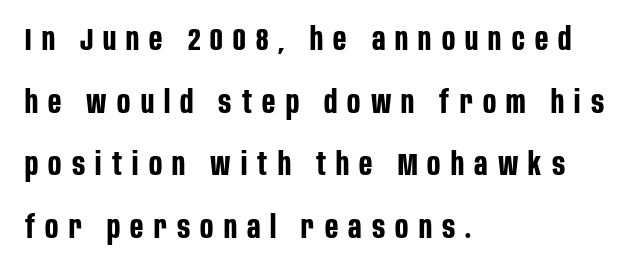
Q: Is the text bold? A: Yes.
Q: Is the text italic (slanted)? A: No, it is upright.
Q: Is the typeface a serif or a sans-serif typeface? A: Sans-serif.
Q: Is the text underlined? A: No.
Q: How is the paragraph aligned? A: Left-aligned.
Q: Is the spacing between letters normal or unusually wide? A: Unusually wide.
Q: Is the spacing between lines tight, normal or loose? A: Loose.
Q: Width (condensed, normal, or wide)? A: Condensed.
Q: Stroke contrast? A: Low.
Q: x-height? A: Large.
Q: Monospaced? A: No.
